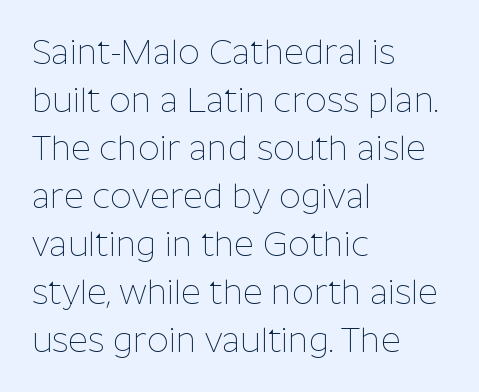
Q: Is the text bold? A: No.
Q: Is the text italic (slanted)? A: No, it is upright.
Q: Is the typeface a serif or a sans-serif typeface? A: Sans-serif.
Q: Is the text underlined? A: No.
Q: How is the paragraph aligned? A: Left-aligned.
Q: Is the spacing between letters normal or unusually wide? A: Normal.
Q: Is the spacing between lines tight, normal or loose? A: Normal.
Q: Width (condensed, normal, or wide)? A: Normal.
Q: Stroke contrast? A: Low.
Q: x-height? A: Medium.
Q: Monospaced? A: No.
